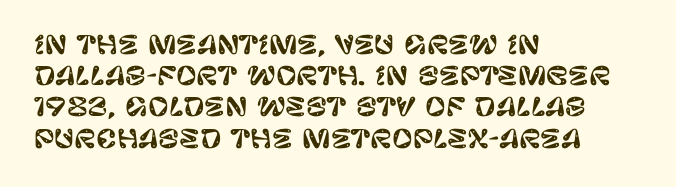
{"underline": "no", "align": "left", "line_spacing": "normal", "line_spacing_ratio": 1.25, "letter_spacing": "normal", "letter_spacing_em": 0.0, "glyph_px": 25}
